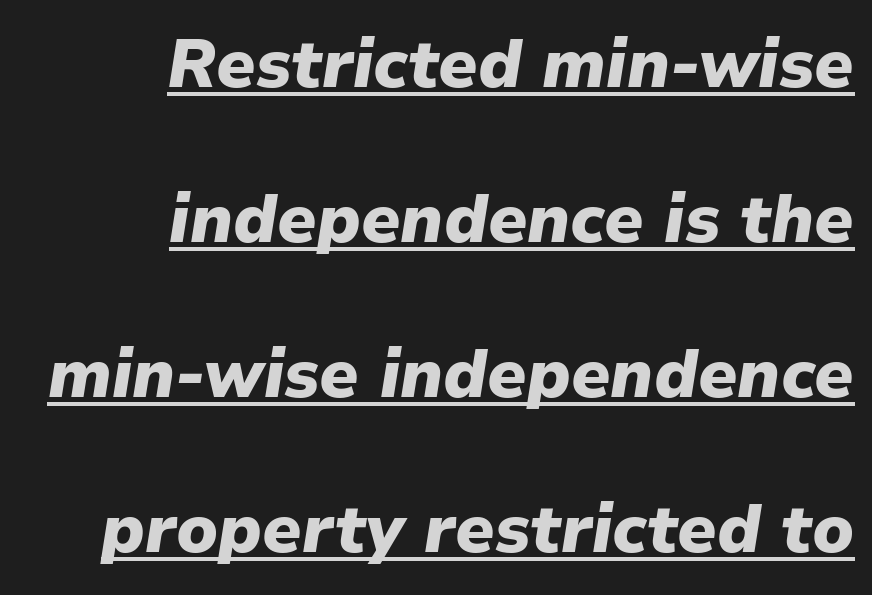
The image shows 68 px heavy type, italic (leaning right); set right-aligned, loose line spacing (2.28x), normal letter spacing, underlined; low stroke contrast and a medium x-height.
